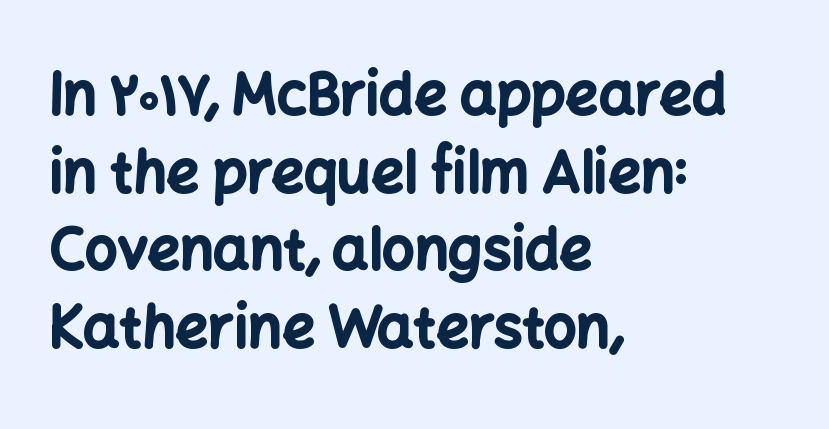
In terms of letterspacing, this is plain default setting. The typography opts for an upright posture over an oblique one. If you drew a ruler down the left edge, every line would touch it. These lines are composed in type without serifs. A normal amount of white space separates one row of letters from the next.
